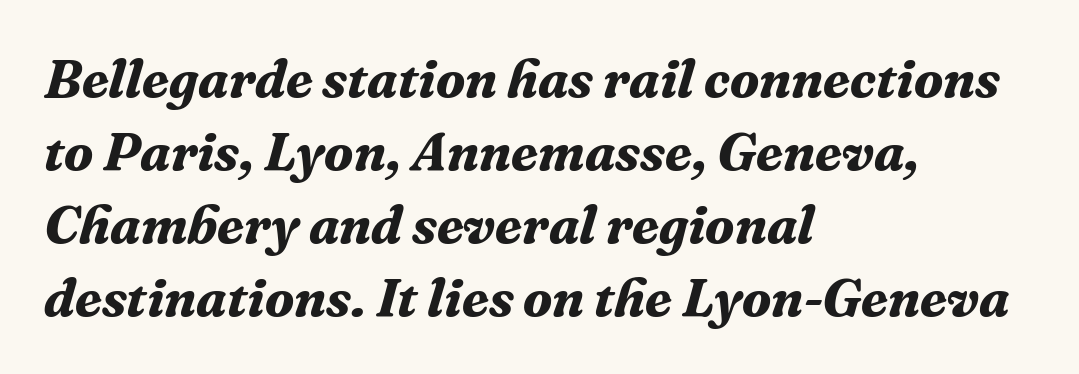
The passage shown stacks its lines at a standard gap. The passage shown is emphatically bold. This rendering features lettering with no underline. Compared with a centered layout, this one pins lines to the left instead. Observe the ordinary spacing: letters are neighbours, not strangers.
